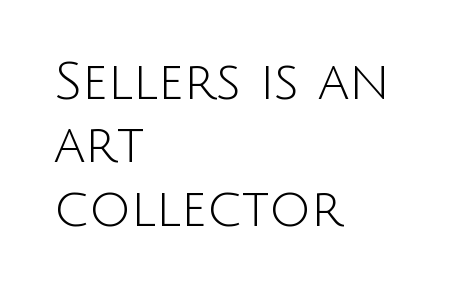
The image shows 52 px light sans-serif type, upright; set left-aligned, line spacing 1.22x, normal letter spacing, not underlined; low stroke contrast and a large x-height.
